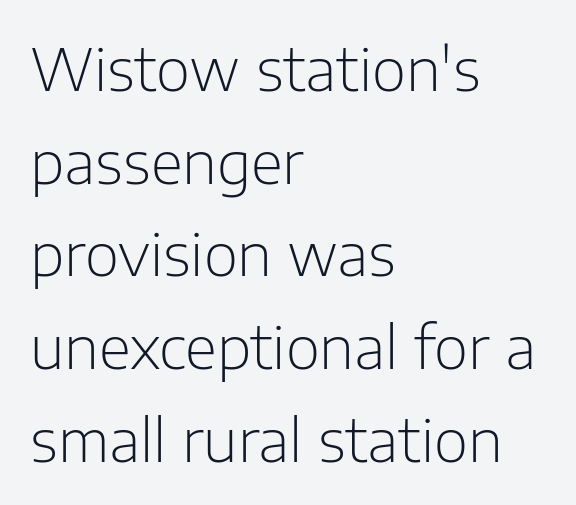
This rendering leaves character spacing at its baseline value. Honestly, there is no underline to notice here at all. Bold? No — there's no thickening of the strokes. Look at the bottom of the vertical strokes: they stop flat, with no serifs.
